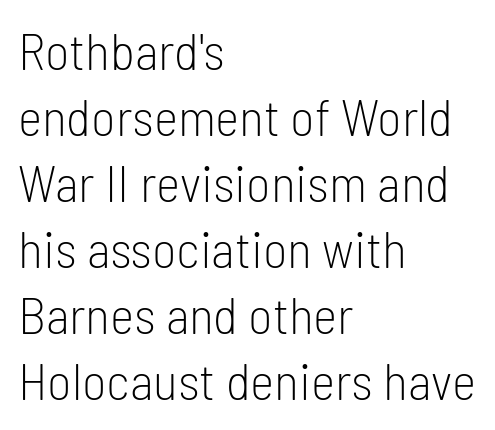
The image shows 52 px light, condensed sans-serif type, upright; set left-aligned, normal line spacing (1.27x), normal letter spacing, not underlined; low stroke contrast and a medium x-height.
